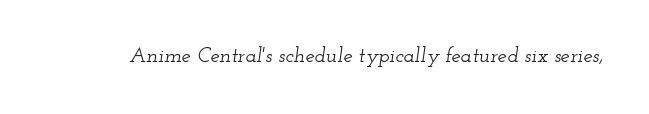
The image shows 21 px text type, italic (leaning right); set normal letter spacing, not underlined.
